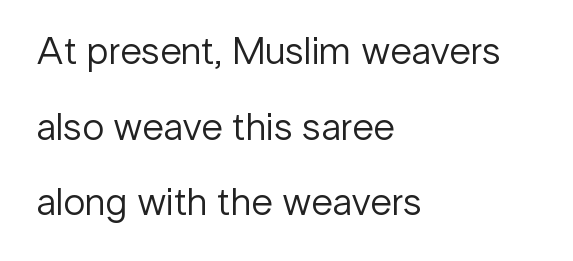
The image shows 39 px regular-weight sans-serif type, upright; set left-aligned, loose line spacing (1.94x), normal letter spacing, not underlined; low stroke contrast and a medium x-height.
